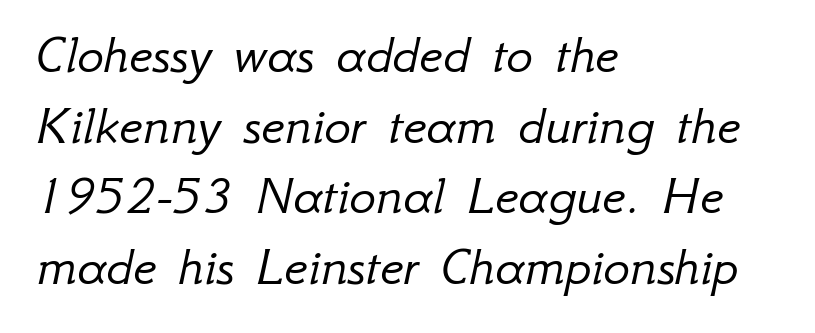
Q: Is the text bold? A: No.
Q: Is the text italic (slanted)? A: Yes, it leans right by about 12 degrees.
Q: Is the text underlined? A: No.
Q: How is the paragraph aligned? A: Left-aligned.
Q: Is the spacing between letters normal or unusually wide? A: Normal.
Q: Is the spacing between lines tight, normal or loose? A: Normal.
Q: Width (condensed, normal, or wide)? A: Normal.
Q: Stroke contrast? A: Low.
Q: x-height? A: Small.
Q: Monospaced? A: No.
